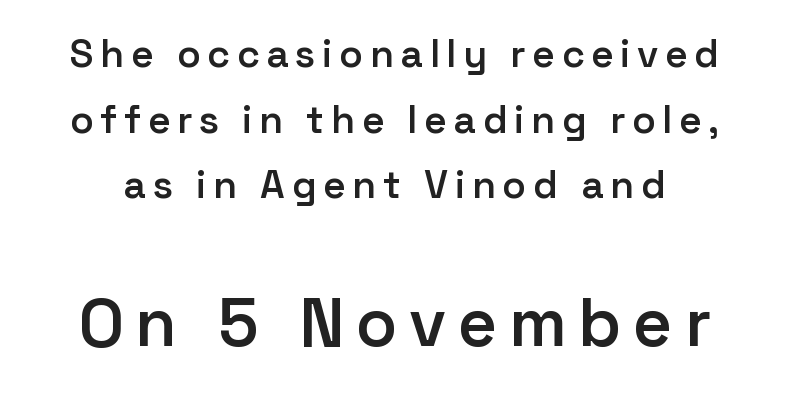
Q: Is the text bold? A: Semi-bold.
Q: Is the text italic (slanted)? A: No, it is upright.
Q: Is the typeface a serif or a sans-serif typeface? A: Sans-serif.
Q: Is the text underlined? A: No.
Q: Is the spacing between lines tight, normal or loose? A: Normal.
Q: Which block of text is set in a larger size, the first (top) or the second (bottom)? A: The second (bottom) one.
Q: Width (condensed, normal, or wide)? A: Normal.
Q: Stroke contrast? A: Low.
Q: x-height? A: Medium.
Q: Monospaced? A: No.
